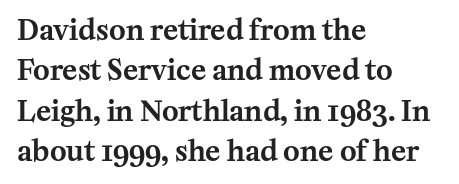
This block has exactly the height ordinary leading produces. The letters advance in unequal steps, a hallmark of proportional type. Plain, unruled lines of type. Serif or sans? Serif — the stroke terminals have little feet. Each word holds together tightly as a unit, with standard inter-letter gaps.
